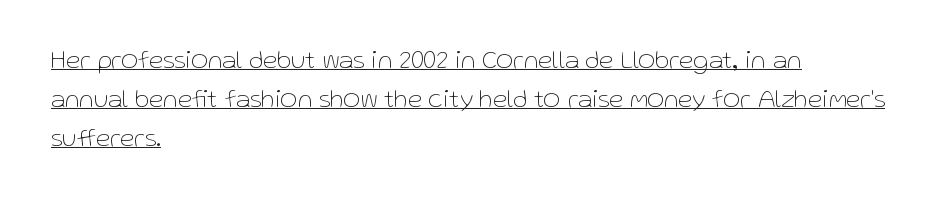
Decoration check: the copy is underlined. No italicization has been applied; the sample stays upright. Stems here are at most as thick as an everyday book face. The typesetter chose a ragged-right arrangement here.
